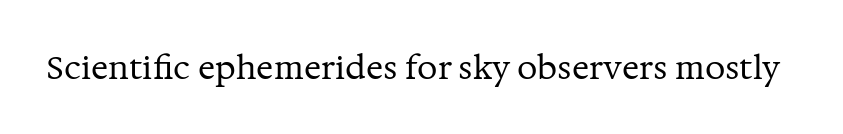
Q: Is the text bold? A: No.
Q: Is the text italic (slanted)? A: No, it is upright.
Q: Is the typeface a serif or a sans-serif typeface? A: Serif.
Q: Is the text underlined? A: No.
Q: Is the spacing between letters normal or unusually wide? A: Normal.
Q: Width (condensed, normal, or wide)? A: Normal.
Q: Stroke contrast? A: Medium.
Q: x-height? A: Medium.
Q: Monospaced? A: No.
